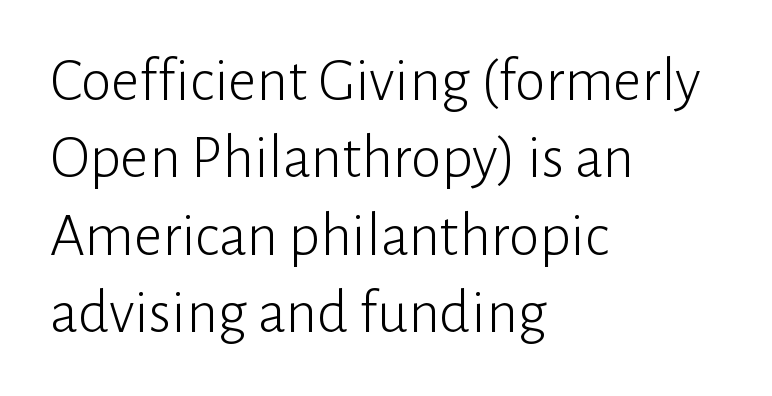
Q: Is the text bold? A: No.
Q: Is the text italic (slanted)? A: No, it is upright.
Q: Is the typeface a serif or a sans-serif typeface? A: Sans-serif.
Q: Is the text underlined? A: No.
Q: How is the paragraph aligned? A: Left-aligned.
Q: Is the spacing between letters normal or unusually wide? A: Normal.
Q: Is the spacing between lines tight, normal or loose? A: Normal.
Q: Width (condensed, normal, or wide)? A: Normal.
Q: Stroke contrast? A: Low.
Q: x-height? A: Medium.
Q: Monospaced? A: No.
